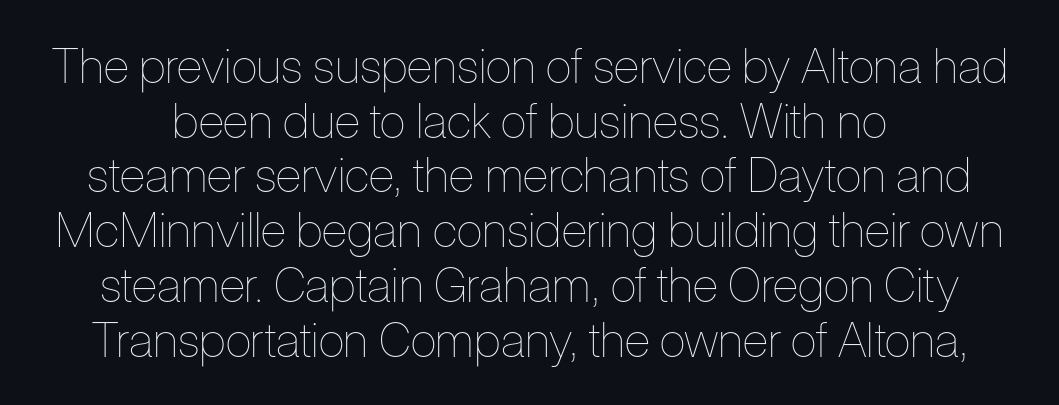
The image shows 48 px thin, condensed type, upright; set centered, tight line spacing (1.14x), normal letter spacing, not underlined; low stroke contrast and a medium x-height.
